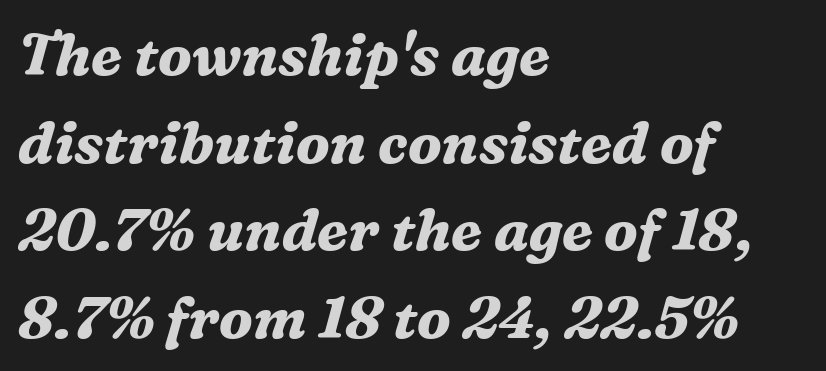
As a designer I'd log this as weight 700, bold. A bare baseline throughout the passage. Is the block centered? No — it sits flush against the left margin. Normally led — the rows are evenly, conventionally spaced.
